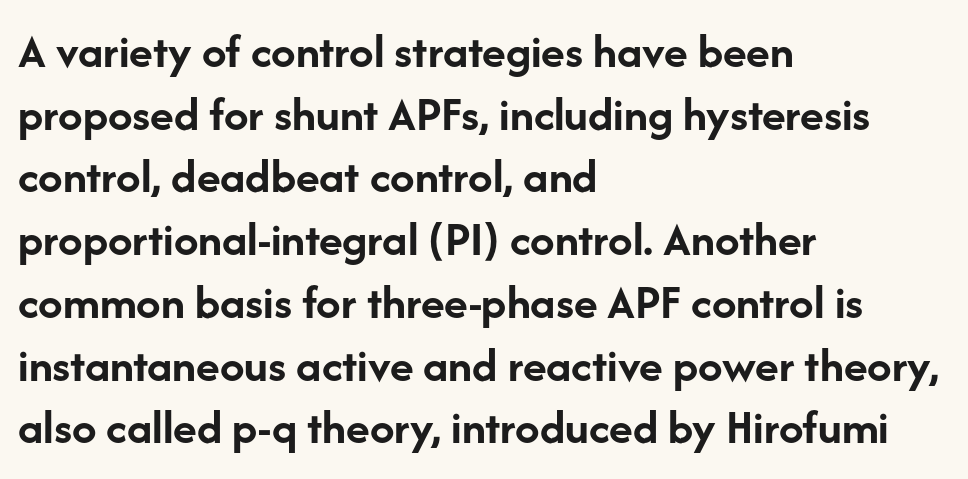
{"serif": "no", "italic": "no", "bold": "yes", "weight": "semibold", "width": "normal", "stroke_contrast": "low", "x_height": "medium", "monospaced": "no", "underline": "no", "align": "left", "line_spacing": "normal", "line_spacing_ratio": 1.28, "letter_spacing": "normal", "letter_spacing_em": 0.0, "glyph_px": 49}
